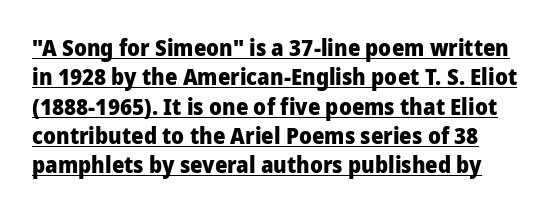
The line-height multiplier appears to be the usual default. This is the regular roman posture of the typeface. A dark, heavy texture on the line: the type is bold. Honestly, the underline is the first thing you notice here. Words appear dense and cohesive because spacing is normal.
